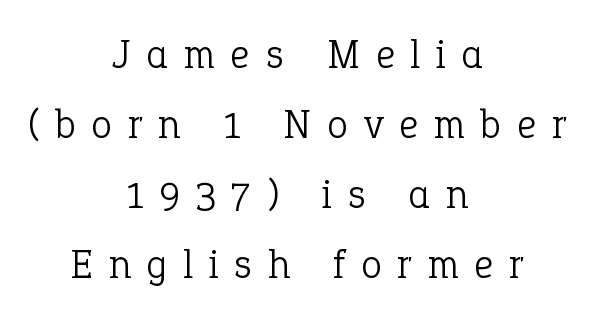
Little horizontal feet cap the strokes, marking this as serif type. How are the letters spaced? Widely, with obvious added tracking. This sample has the flowing, uneven cadence of proportional lettering. Designer's note — italics off, roman on. Type without underlining. Summary of weight: not heavy and not bold.
